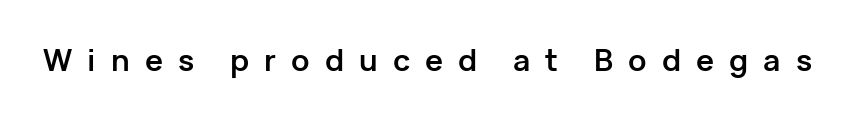
The image shows 30 px semibold sans-serif type, upright; set unusually wide letter spacing (+0.5 em), not underlined; low stroke contrast and a medium x-height.
